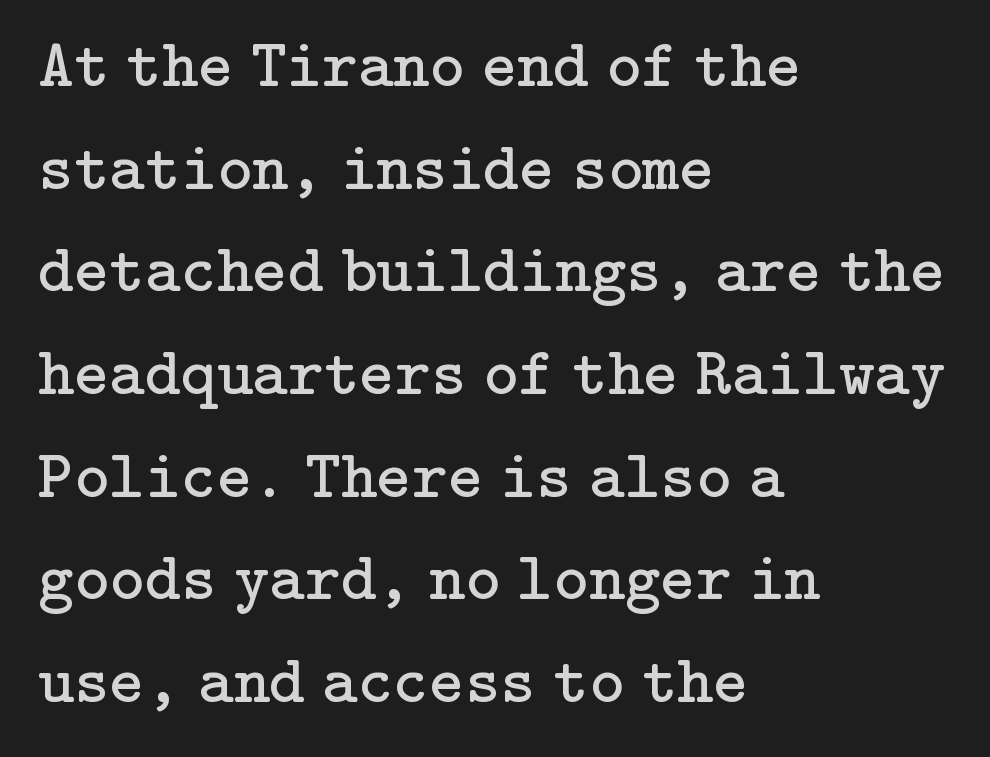
Q: Is the text bold? A: No.
Q: Is the text italic (slanted)? A: No, it is upright.
Q: Is the typeface a serif or a sans-serif typeface? A: Serif.
Q: Is the text underlined? A: No.
Q: How is the paragraph aligned? A: Left-aligned.
Q: Is the spacing between letters normal or unusually wide? A: Normal.
Q: Is the spacing between lines tight, normal or loose? A: Normal.
Q: Width (condensed, normal, or wide)? A: Normal.
Q: Stroke contrast? A: Low.
Q: x-height? A: Medium.
